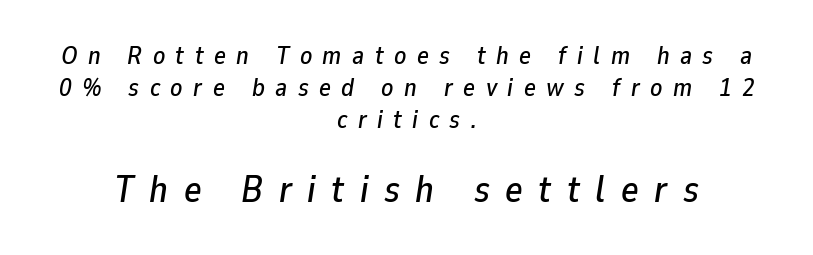
{"italic": "yes", "lean": "right", "slant_degrees": 9, "width": "normal", "stroke_contrast": "low", "x_height": "medium", "monospaced": "no", "underline": "no", "align": "center", "line_spacing": "normal", "line_spacing_ratio": 1.29, "letter_spacing": "wide", "letter_spacing_em": 0.42, "larger_block": "second", "size_ratio": 1.48, "glyph_px": 37}
